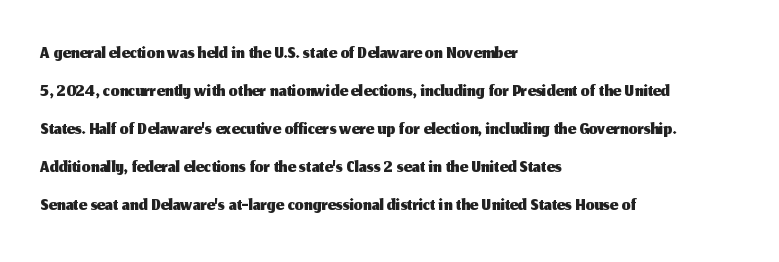
The image shows 28 px sans-serif type, upright; set left-aligned, normal line spacing (1.36x), normal letter spacing, not underlined; medium stroke contrast and a medium x-height.
